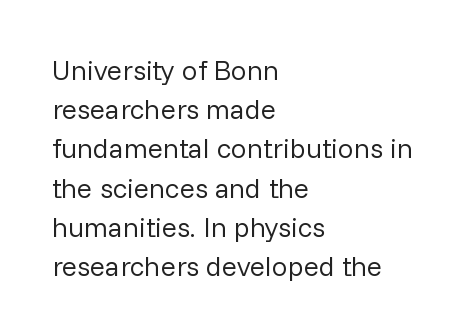
Q: Is the text bold? A: No.
Q: Is the text italic (slanted)? A: No, it is upright.
Q: Is the typeface a serif or a sans-serif typeface? A: Sans-serif.
Q: Is the text underlined? A: No.
Q: How is the paragraph aligned? A: Left-aligned.
Q: Is the spacing between letters normal or unusually wide? A: Normal.
Q: Is the spacing between lines tight, normal or loose? A: Normal.
Q: Width (condensed, normal, or wide)? A: Normal.
Q: Stroke contrast? A: Low.
Q: x-height? A: Medium.
Q: Monospaced? A: No.
